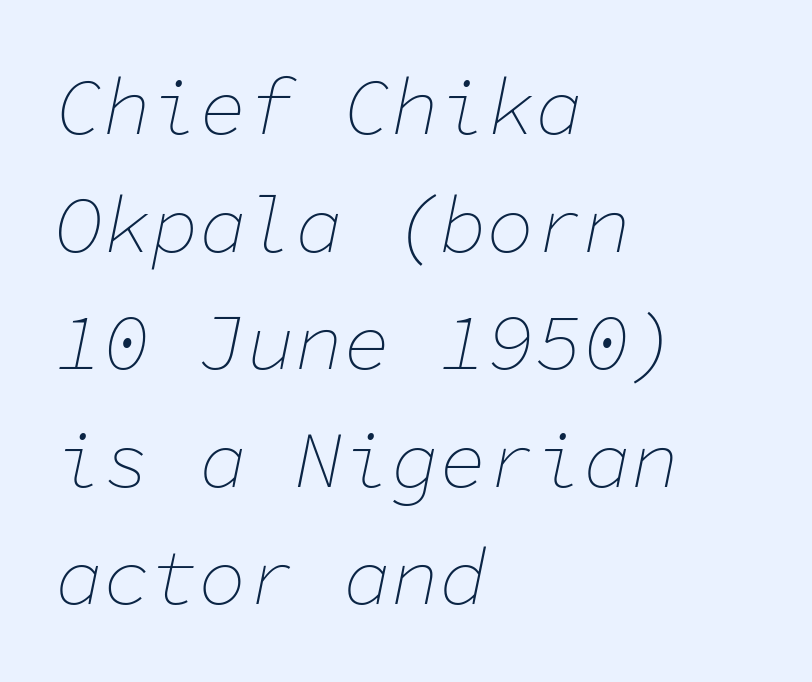
Monospaced: the letters line up in strict vertical columns. The line-height multiplier appears to be the usual default. This is oblique type, the kind used for emphasis or titles. Weight class: somewhere from thin through regular.
